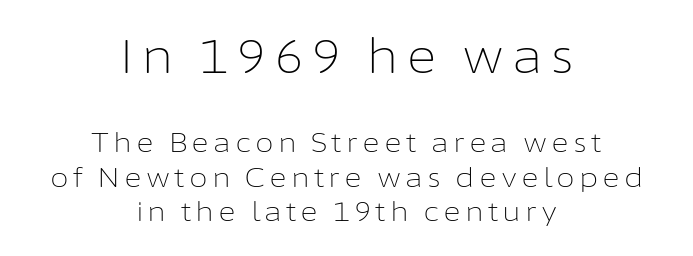
This is sans-serif lettering, the kind often seen on screens and signage. This is not heavy type; no bold has been used. Every row of glyphs is offset so its center matches the block's center. Regular leading.
